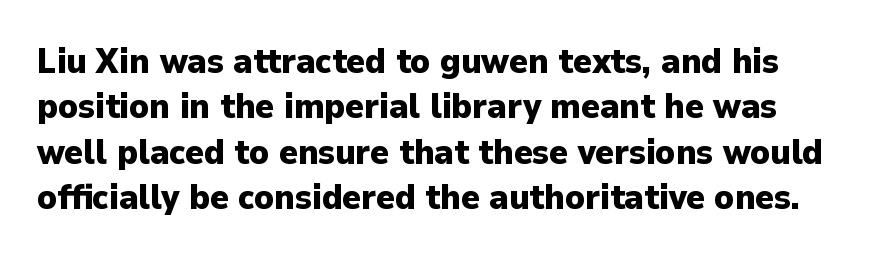
{"serif": "no", "italic": "no", "bold": "yes", "weight": "heavy", "width": "normal", "stroke_contrast": "low", "x_height": "medium", "monospaced": "no", "underline": "no", "line_spacing": "normal", "line_spacing_ratio": 1.3, "letter_spacing": "normal", "letter_spacing_em": 0.0, "glyph_px": 35}
